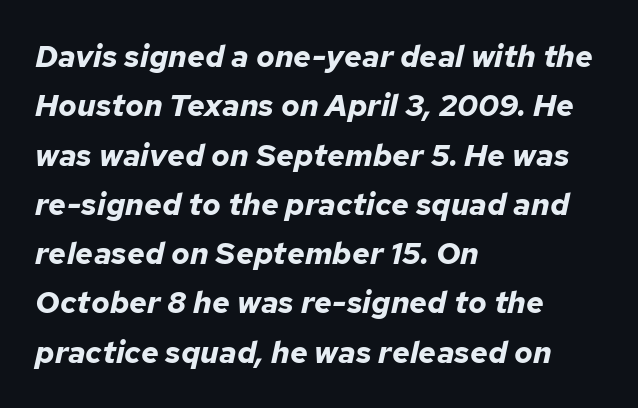
Q: Is the text bold? A: Yes.
Q: Is the text italic (slanted)? A: Yes, it leans right by about 12 degrees.
Q: Is the text underlined? A: No.
Q: How is the paragraph aligned? A: Left-aligned.
Q: Is the spacing between letters normal or unusually wide? A: Normal.
Q: Is the spacing between lines tight, normal or loose? A: Normal.
Q: Width (condensed, normal, or wide)? A: Normal.
Q: Stroke contrast? A: Low.
Q: x-height? A: Medium.
Q: Monospaced? A: No.
